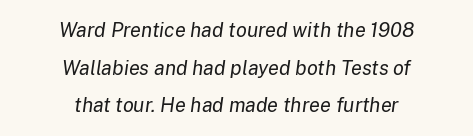
{"italic": "yes", "lean": "right", "slant_degrees": 8, "bold": "no", "underline": "no", "align": "center", "line_spacing_ratio": 1.88, "letter_spacing": "normal", "letter_spacing_em": 0.0, "glyph_px": 20}
